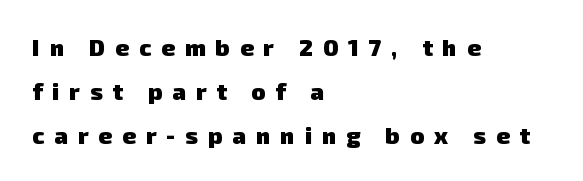
These words are printed bold, with thick strokes throughout. Letter spacing: wide. Widely set lines give the paragraph a tall, airy silhouette. The ragged edge is on the right, which tells us the setting is flush left. Glance below the letters and you will spot only blank space.
